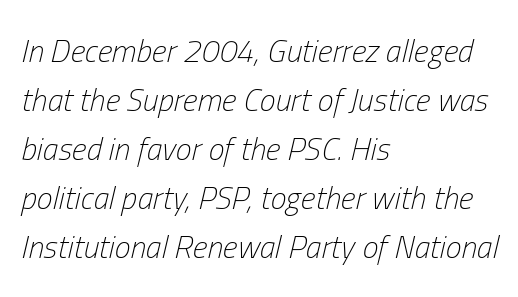
The image shows 32 px light, condensed type, italic (leaning right); set left-aligned, normal line spacing (1.53x), normal letter spacing, not underlined; low stroke contrast and a medium x-height.
